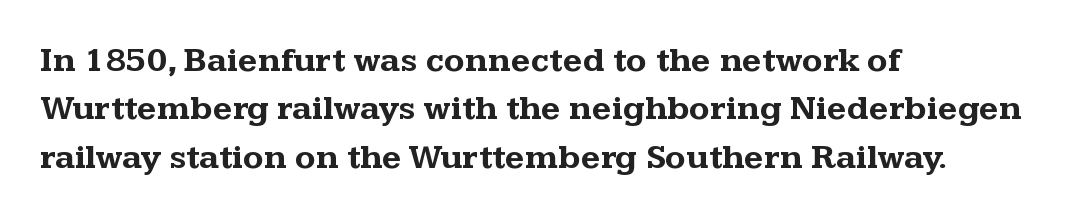
Q: Is the text bold? A: Yes.
Q: Is the text italic (slanted)? A: No, it is upright.
Q: Is the typeface a serif or a sans-serif typeface? A: Serif.
Q: Is the text underlined? A: No.
Q: How is the paragraph aligned? A: Left-aligned.
Q: Is the spacing between letters normal or unusually wide? A: Normal.
Q: Is the spacing between lines tight, normal or loose? A: Normal.
Q: Width (condensed, normal, or wide)? A: Wide.
Q: Stroke contrast? A: Medium.
Q: x-height? A: Medium.
Q: Monospaced? A: No.
